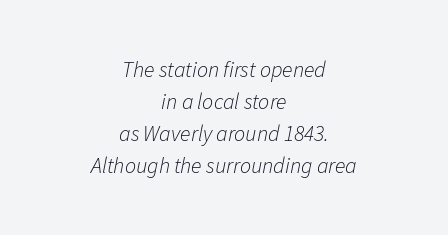
Inter-character spacing is left at the font's built-in metrics. Casual observation: everything's sitting right in the middle. In terms of posture, this sample is oblique. The designer left line spacing at the default.
